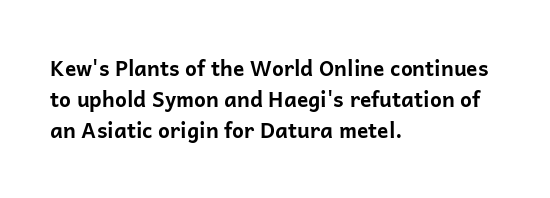
The image shows 21 px bold type, upright; set left-aligned, normal line spacing (1.48x), normal letter spacing, not underlined.
